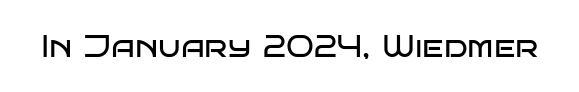
{"serif": "no", "italic": "no", "bold": "no", "weight": "regular", "width": "wide", "stroke_contrast": "low", "x_height": "large", "monospaced": "no", "underline": "no", "letter_spacing": "normal", "letter_spacing_em": 0.0, "glyph_px": 31}
